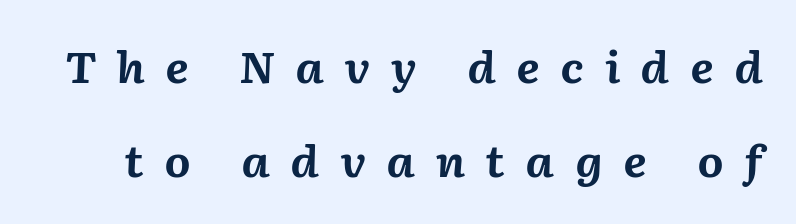
The image shows 42 px bold type, italic (leaning right); set loose line spacing (2.25x), unusually wide letter spacing (+0.48 em), not underlined; medium stroke contrast and a medium x-height.
